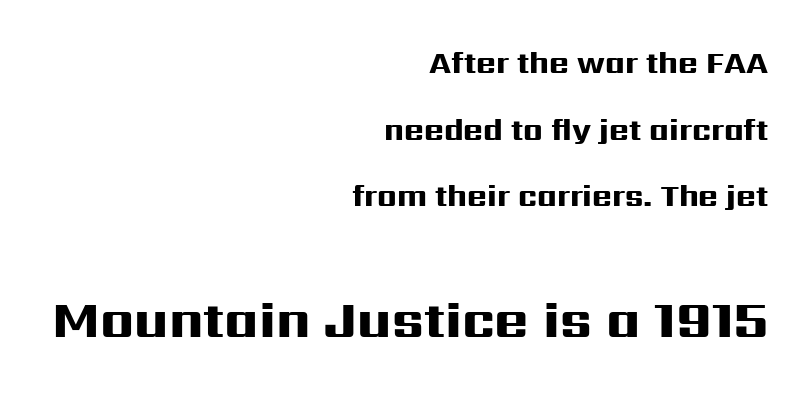
A great deal of white space separates one row of letters from the next. The face used here is proportionally spaced, like ordinary book or web type. This rendering leaves character spacing at its baseline value. Chunky letters — that's bold for sure. The following chunk of copy outweighs the initial chunk in type size.
